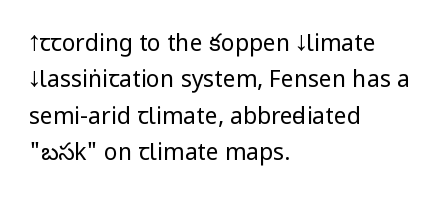
Q: Is the text bold? A: No.
Q: Is the text italic (slanted)? A: No, it is upright.
Q: Is the text underlined? A: No.
Q: How is the paragraph aligned? A: Left-aligned.
Q: Is the spacing between letters normal or unusually wide? A: Normal.
Q: Is the spacing between lines tight, normal or loose? A: Normal.
